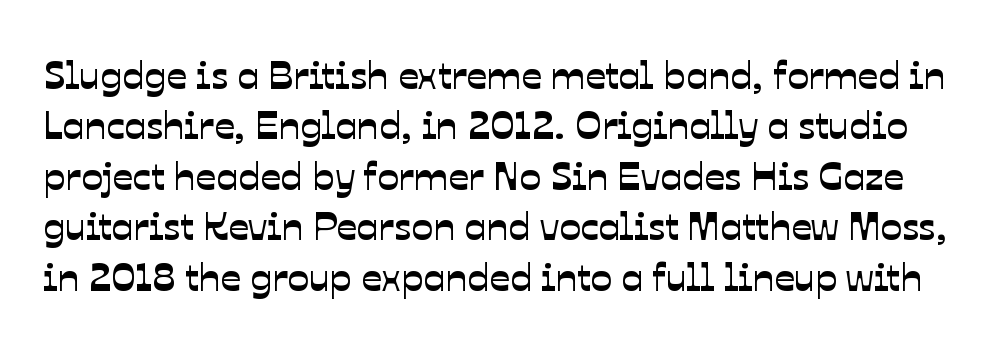
{"serif": "no", "width": "normal", "stroke_contrast": "low", "x_height": "medium", "monospaced": "no", "underline": "no", "line_spacing": "normal", "line_spacing_ratio": 1.26, "letter_spacing": "normal", "letter_spacing_em": 0.0, "glyph_px": 40}
